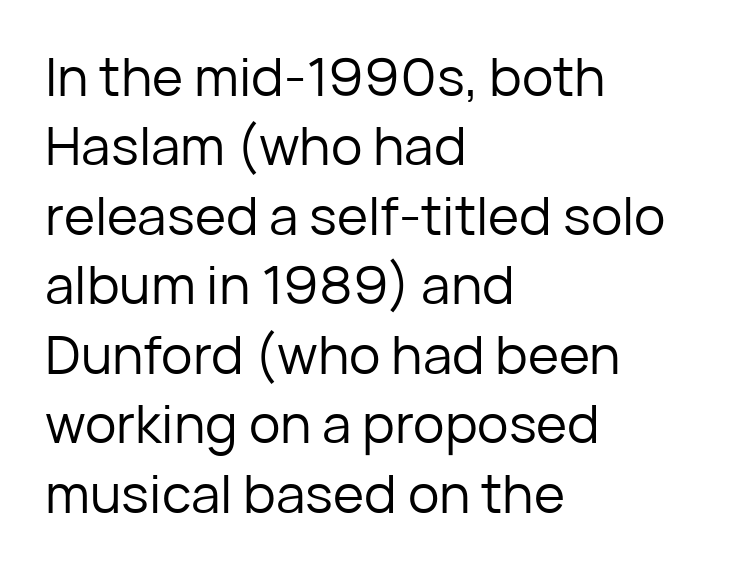
The image shows 53 px regular-weight sans-serif type, upright; set left-aligned, normal line spacing (1.31x), normal letter spacing, not underlined; low stroke contrast and a medium x-height.
